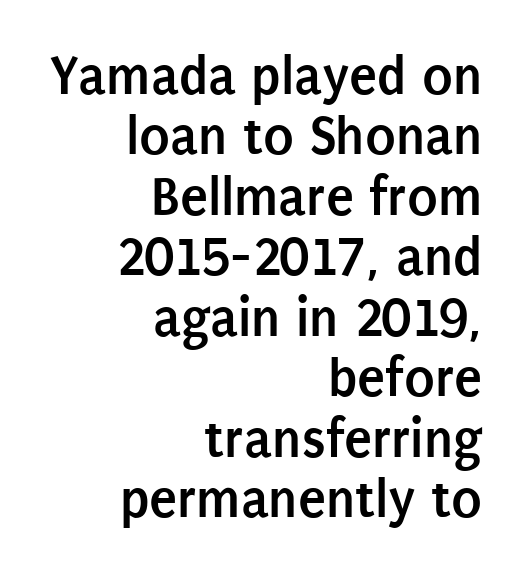
The image shows 57 px semibold, condensed sans-serif type, upright; set right-aligned, tight line spacing (1.06x), normal letter spacing, not underlined; low stroke contrast and a large x-height.
